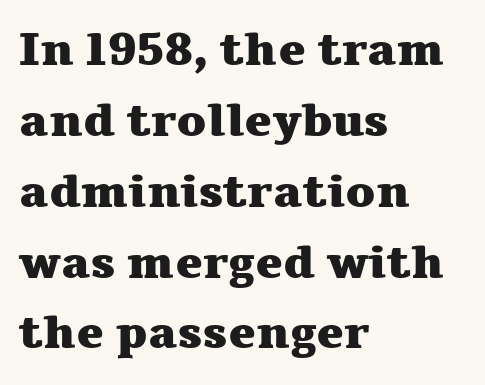
In terms of weight, the rendering is a true, heavy bold. A typesetter would call this zero additional tracking. This sample uses an upright cut, with every glyph sitting square on the baseline. The rendering uses natural spacing where letterforms have individual widths.
